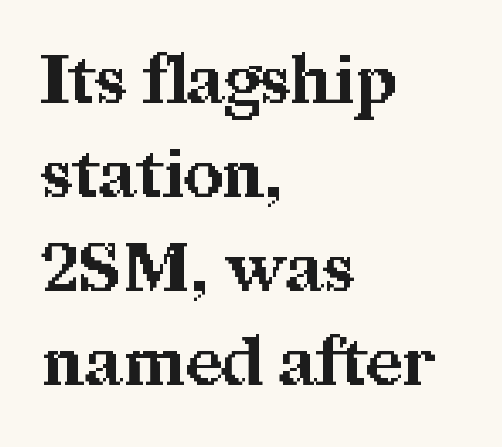
{"serif": "yes", "italic": "no", "bold": "yes", "weight": "bold", "width": "normal", "stroke_contrast": "medium", "x_height": "medium", "monospaced": "no", "underline": "no", "align": "left", "line_spacing": "normal", "line_spacing_ratio": 1.38, "letter_spacing": "normal", "letter_spacing_em": 0.0, "glyph_px": 68}
